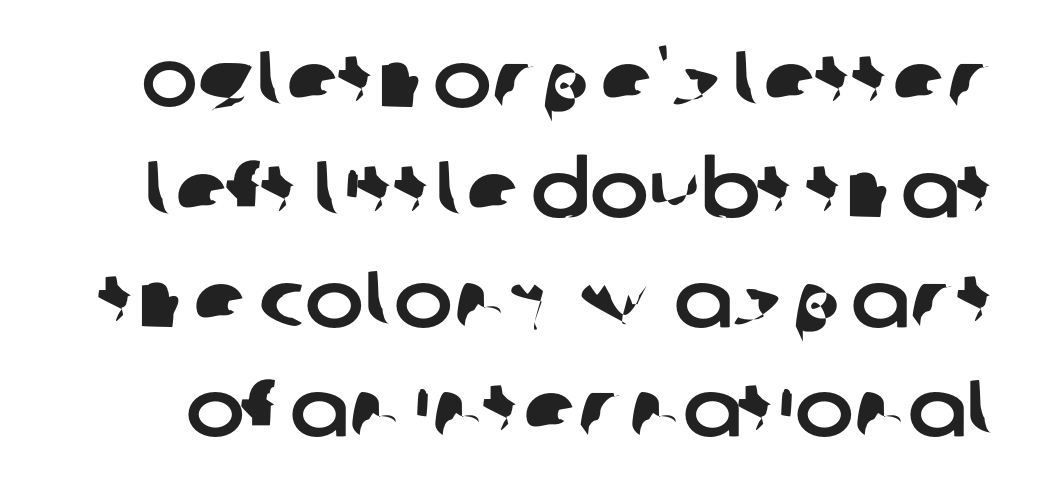
The text was rendered using a sans face with plain stroke endings. Each word holds together tightly as a unit, with standard inter-letter gaps. Check under the words: just untouched page. In terms of leading, this rendering sits right in the middle.
